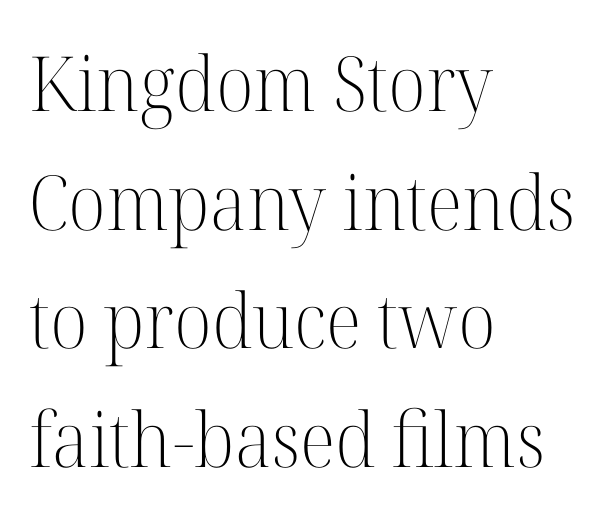
Q: Is the text bold? A: No.
Q: Is the text italic (slanted)? A: No, it is upright.
Q: Is the typeface a serif or a sans-serif typeface? A: Serif.
Q: Is the text underlined? A: No.
Q: How is the paragraph aligned? A: Left-aligned.
Q: Is the spacing between letters normal or unusually wide? A: Normal.
Q: Is the spacing between lines tight, normal or loose? A: Normal.
Q: Width (condensed, normal, or wide)? A: Normal.
Q: Stroke contrast? A: High.
Q: x-height? A: Medium.
Q: Monospaced? A: No.
